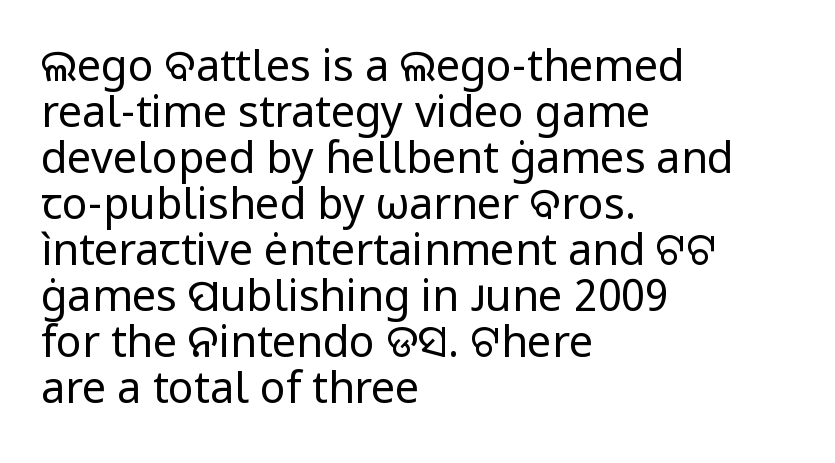
Stems here are at most as thick as an everyday book face. A roman cut, with each character standing at attention. Vertical spacing — tight. Any mark beneath the type? The region is blank. Note the varied advance widths — an 'i' is clearly narrower than an 'm'. Between one letter and the next there's only the usual sliver of space.
